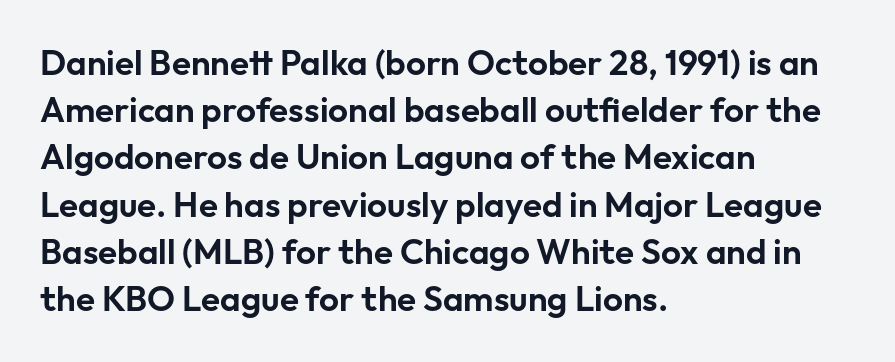
The image shows 35 px sans-serif type, upright; set left-aligned, normal line spacing (1.35x), normal letter spacing, not underlined; low stroke contrast and a medium x-height.
